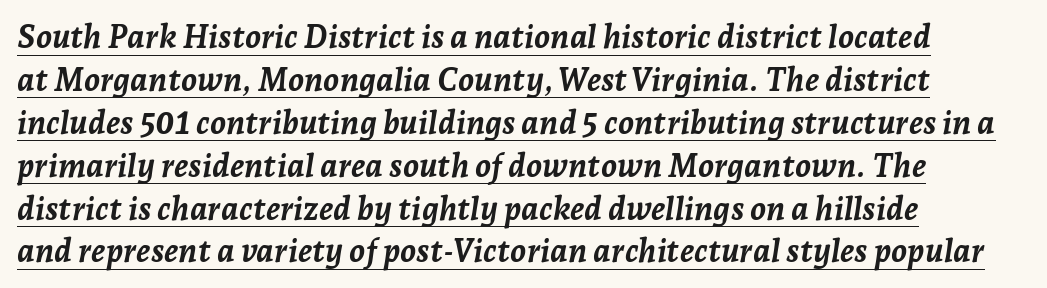
The image shows 32 px semibold type, italic (leaning right); set left-aligned, normal line spacing (1.34x), normal letter spacing, underlined; low stroke contrast and a medium x-height.
